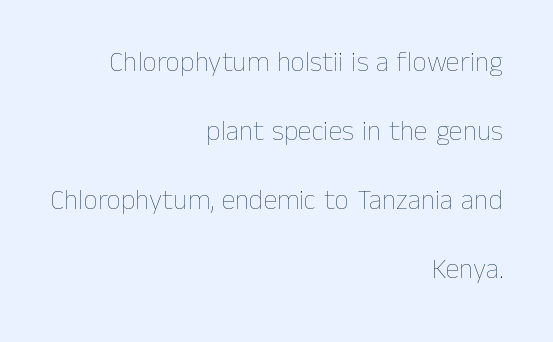
Q: Is the text bold? A: No.
Q: Is the text italic (slanted)? A: No, it is upright.
Q: Is the text underlined? A: No.
Q: How is the paragraph aligned? A: Right-aligned.
Q: Is the spacing between letters normal or unusually wide? A: Normal.
Q: Is the spacing between lines tight, normal or loose? A: Loose.
Q: Width (condensed, normal, or wide)? A: Normal.
Q: Stroke contrast? A: Low.
Q: x-height? A: Medium.
Q: Monospaced? A: No.
